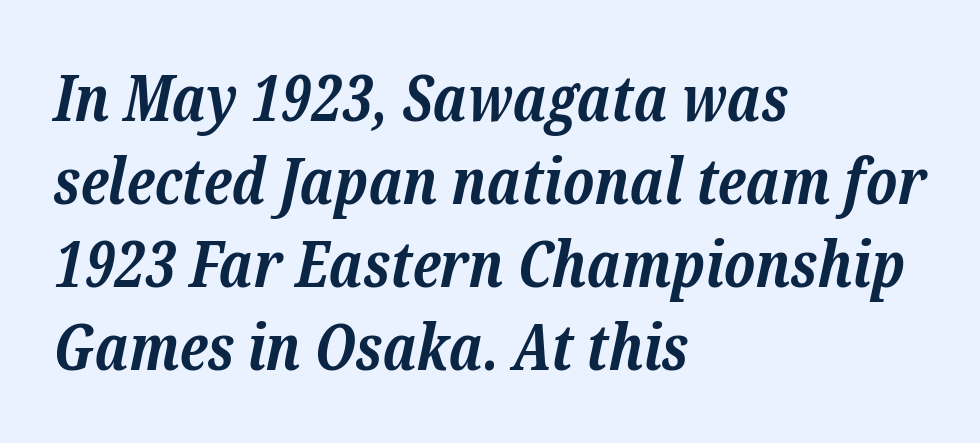
The image shows 63 px bold serif type, italic (leaning right); set left-aligned, normal line spacing (1.32x), normal letter spacing, not underlined; low stroke contrast and a medium x-height.
